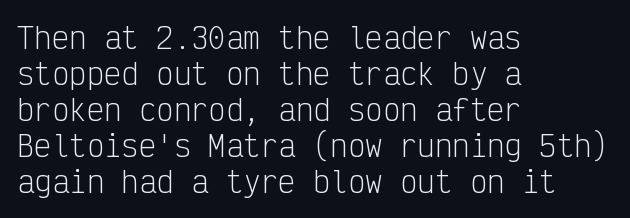
The image shows 29 px light, condensed sans-serif type, upright, monospaced; set left-aligned, line spacing 1.24x, normal letter spacing, not underlined; low stroke contrast and a medium x-height.
